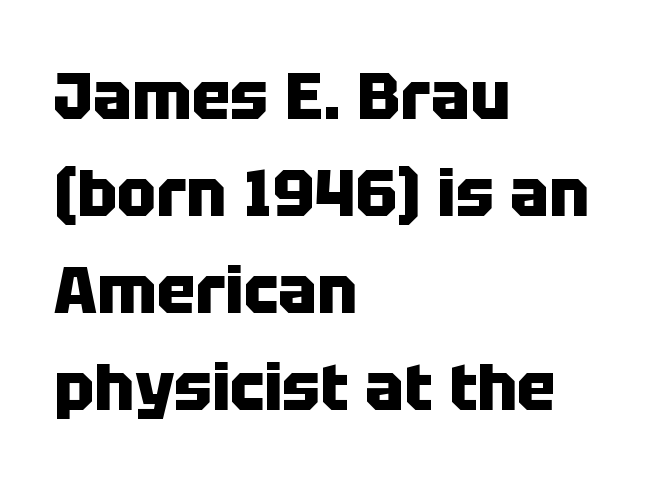
{"serif": "no", "italic": "no", "bold": "yes", "weight": "heavy", "width": "normal", "stroke_contrast": "low", "x_height": "large", "monospaced": "no", "underline": "no", "align": "left", "line_spacing": "normal", "line_spacing_ratio": 1.49, "letter_spacing": "normal", "letter_spacing_em": 0.0, "glyph_px": 65}
